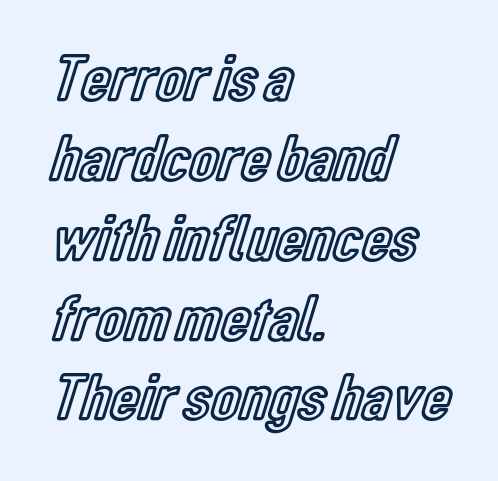
Q: Is the text italic (slanted)? A: Yes.
Q: Is the text underlined? A: No.
Q: How is the paragraph aligned? A: Left-aligned.
Q: Is the spacing between letters normal or unusually wide? A: Normal.
Q: Width (condensed, normal, or wide)? A: Condensed.
Q: x-height? A: Medium.
Q: Monospaced? A: No.
